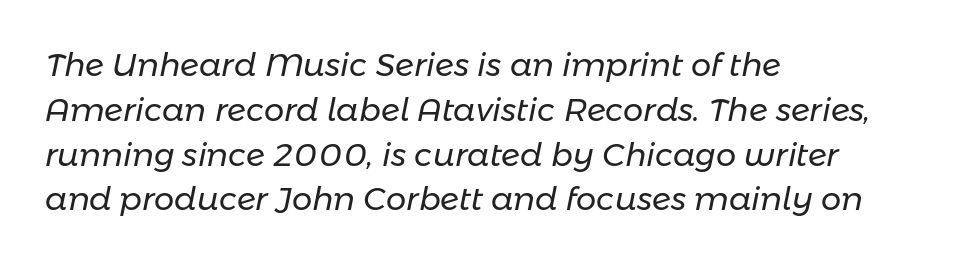
The image shows 32 px regular-weight type, italic (leaning right); set left-aligned, normal line spacing (1.4x), normal letter spacing, not underlined; low stroke contrast and a medium x-height.
